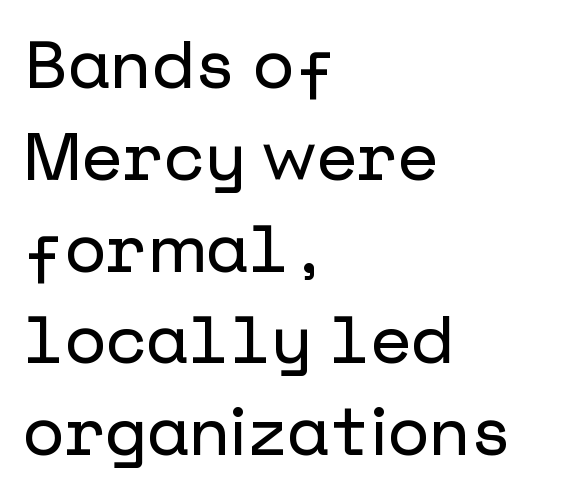
{"serif": "no", "italic": "no", "width": "normal", "stroke_contrast": "low", "x_height": "medium", "underline": "no", "align": "left", "line_spacing": "normal", "line_spacing_ratio": 1.37, "letter_spacing": "normal", "letter_spacing_em": 0.0, "glyph_px": 67}
